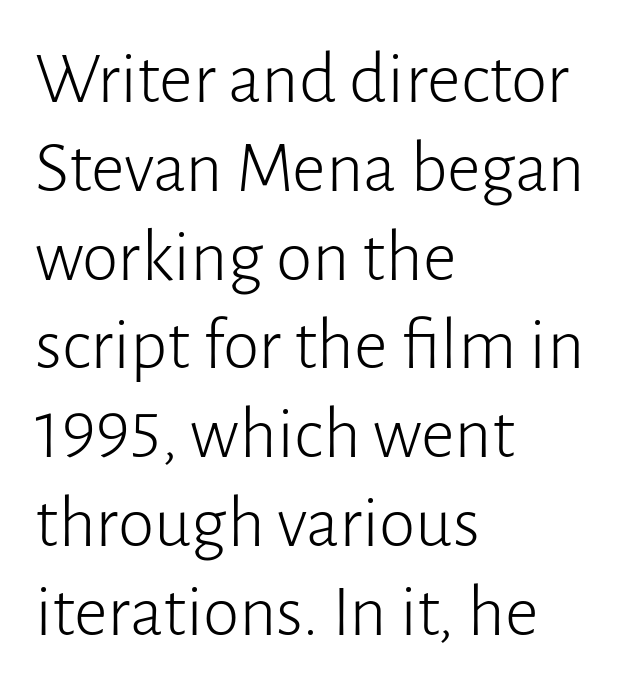
Caption: face not bold, strokes unweighted. The typesetter chose a ragged-right arrangement here. Unmarked baselines from the first word to the last. No feet cap the strokes, marking this as sans-serif type. Character widths vary here, with narrow letters taking less room than wide ones. Quick note: not italic, upright.
